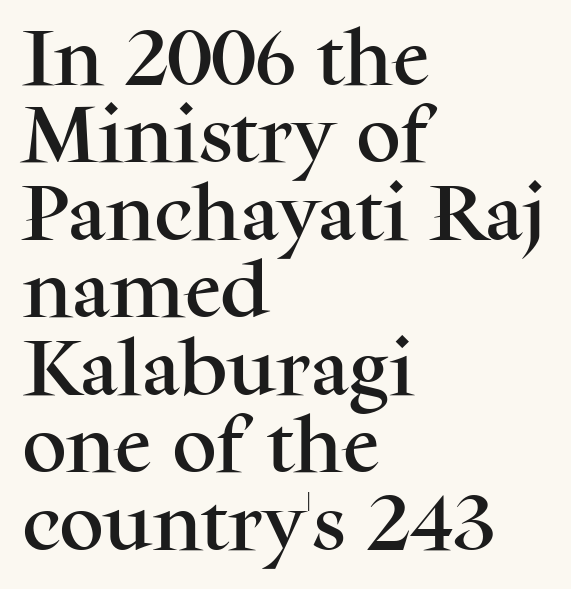
The image shows 62 px serif type, upright; set left-aligned, normal line spacing (1.25x), normal letter spacing, not underlined; medium stroke contrast and a medium x-height.
